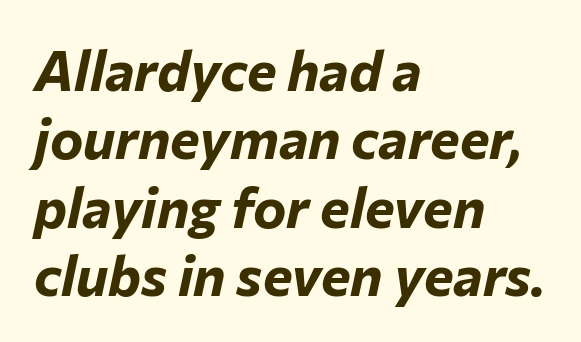
Plain, unruled lines of type. It's the slanting kind of type. Character widths vary here, with narrow letters taking less room than wide ones. What stands out about the letter spacing? Nothing — it is the standard amount.
